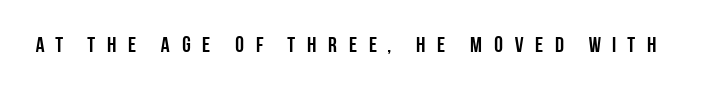
The image shows 22 px bold type, upright; set unusually wide letter spacing (+0.45 em), not underlined.
